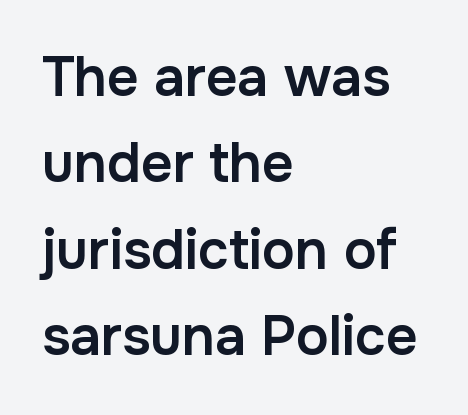
{"serif": "no", "italic": "no", "bold": "semi", "weight": "semibold", "width": "normal", "stroke_contrast": "low", "x_height": "medium", "monospaced": "no", "underline": "no", "align": "left", "line_spacing": "normal", "line_spacing_ratio": 1.57, "letter_spacing": "normal", "letter_spacing_em": 0.0, "glyph_px": 55}
